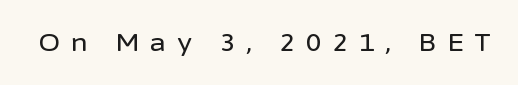
The image shows 24 px text type, upright; set unusually wide letter spacing (+0.46 em), not underlined.
